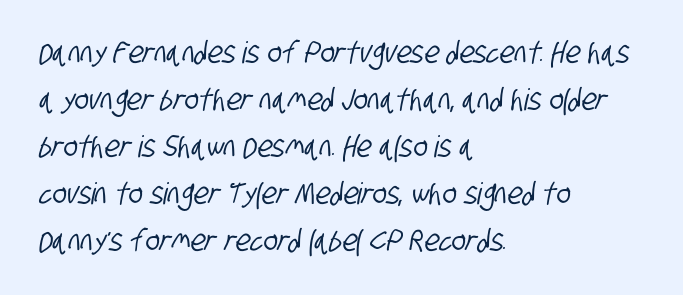
Q: Is the typeface a serif or a sans-serif typeface? A: Sans-serif.
Q: Is the text underlined? A: No.
Q: How is the paragraph aligned? A: Left-aligned.
Q: Is the spacing between letters normal or unusually wide? A: Normal.
Q: Is the spacing between lines tight, normal or loose? A: Normal.
Q: Width (condensed, normal, or wide)? A: Condensed.
Q: Stroke contrast? A: Low.
Q: x-height? A: Large.
Q: Monospaced? A: No.
